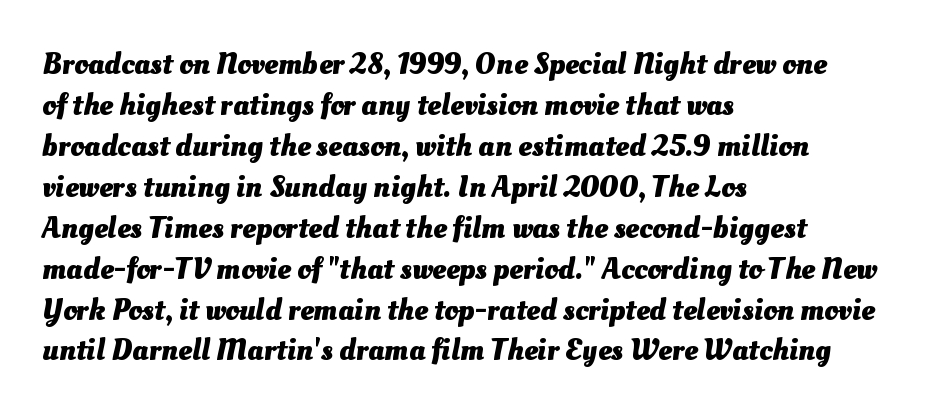
The image shows 31 px heavy type; set left-aligned, normal line spacing (1.32x), normal letter spacing, not underlined; medium stroke contrast and a small x-height.
